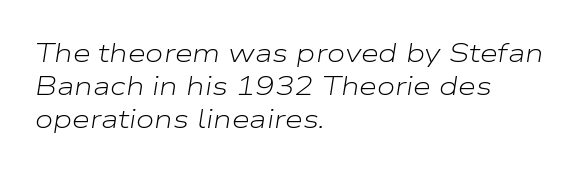
The image shows 26 px text type, italic (leaning right); set left-aligned, normal line spacing (1.26x), normal letter spacing, not underlined.
